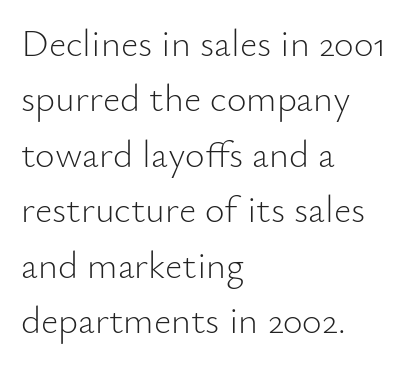
Q: Is the text bold? A: No.
Q: Is the text italic (slanted)? A: No, it is upright.
Q: Is the typeface a serif or a sans-serif typeface? A: Sans-serif.
Q: Is the text underlined? A: No.
Q: How is the paragraph aligned? A: Left-aligned.
Q: Is the spacing between letters normal or unusually wide? A: Normal.
Q: Is the spacing between lines tight, normal or loose? A: Normal.
Q: Width (condensed, normal, or wide)? A: Normal.
Q: Stroke contrast? A: Low.
Q: x-height? A: Small.
Q: Monospaced? A: No.
